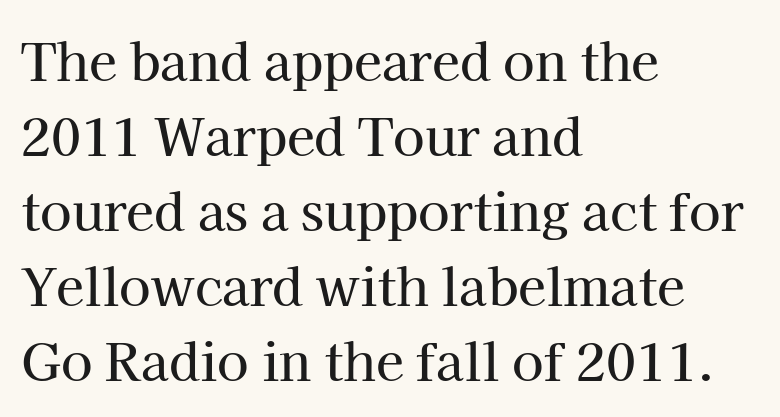
{"serif": "yes", "italic": "no", "width": "normal", "stroke_contrast": "high", "x_height": "medium", "monospaced": "no", "underline": "no", "align": "left", "line_spacing": "normal", "line_spacing_ratio": 1.47, "letter_spacing": "normal", "letter_spacing_em": 0.0, "glyph_px": 51}
